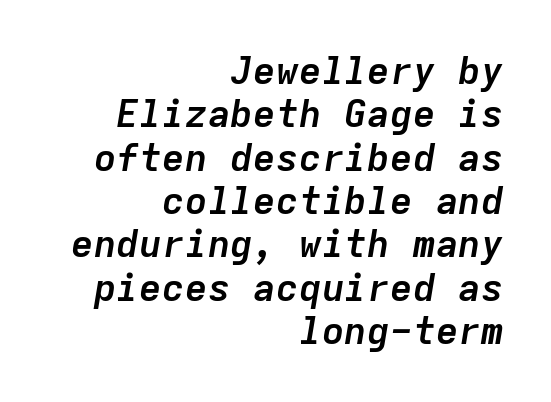
Q: Is the text bold? A: Yes.
Q: Is the text italic (slanted)? A: Yes, it leans right by about 9 degrees.
Q: Is the text underlined? A: No.
Q: How is the paragraph aligned? A: Right-aligned.
Q: Is the spacing between letters normal or unusually wide? A: Normal.
Q: Is the spacing between lines tight, normal or loose? A: Tight.
Q: Width (condensed, normal, or wide)? A: Normal.
Q: Stroke contrast? A: Low.
Q: x-height? A: Medium.
Q: Monospaced? A: Yes.
